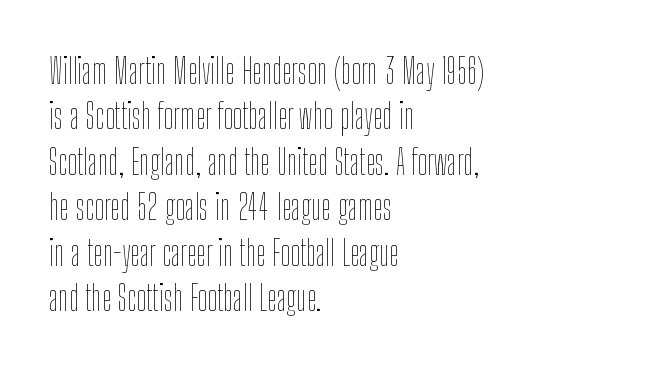
The image shows 35 px thin, condensed type, upright; set left-aligned, normal line spacing (1.3x), normal letter spacing, not underlined; low stroke contrast and a medium x-height.
